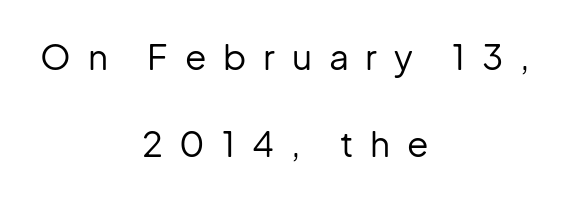
The image shows 35 px regular-weight sans-serif type, upright; set centered, loose line spacing (2.49x), unusually wide letter spacing (+0.48 em), not underlined; low stroke contrast and a medium x-height.
